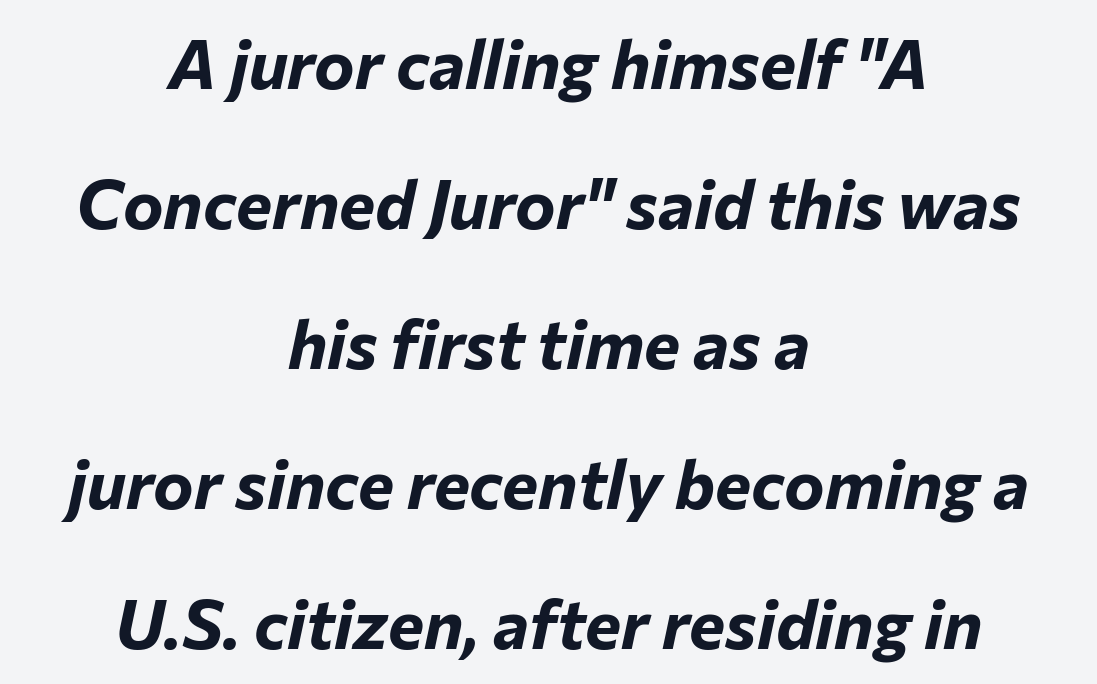
Q: Is the text bold? A: Yes.
Q: Is the text italic (slanted)? A: Yes, it leans right by about 12 degrees.
Q: Is the text underlined? A: No.
Q: How is the paragraph aligned? A: Centered.
Q: Is the spacing between letters normal or unusually wide? A: Normal.
Q: Is the spacing between lines tight, normal or loose? A: Loose.
Q: Width (condensed, normal, or wide)? A: Normal.
Q: Stroke contrast? A: Low.
Q: x-height? A: Medium.
Q: Monospaced? A: No.
